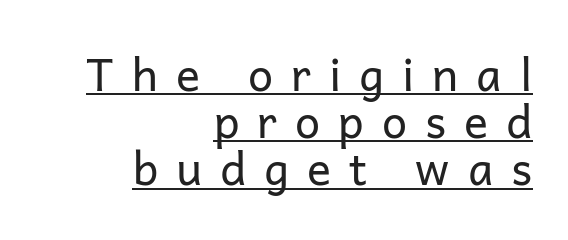
The letters carry no serifs — their stems end cleanly without finishing strokes. Ordinary non-slanted type is in use. This sample trades vertical openness for compactness between lines. Character widths vary here, with narrow letters taking less room than wide ones. Think standard paragraph weight, or any step lighter than that.
